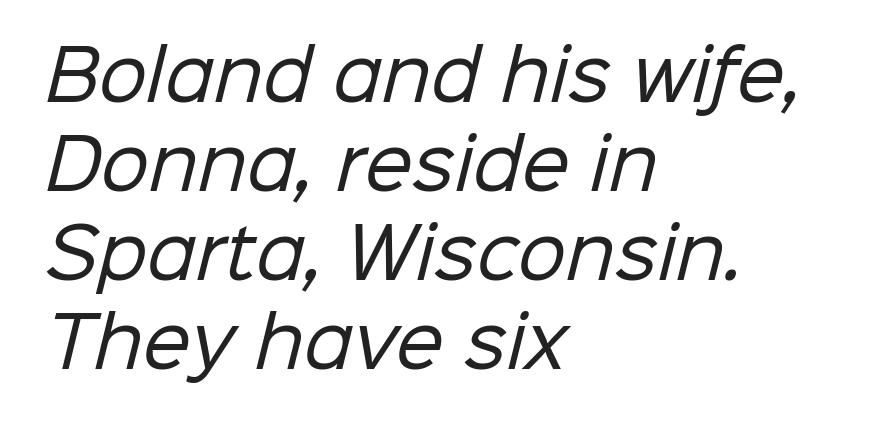
The area under the type is left untouched. A sans-serif font was chosen for this passage. The face used here is proportionally spaced, like ordinary book or web type. The line texture is even and compact thanks to regular tracking. This block has exactly the height ordinary leading produces.
